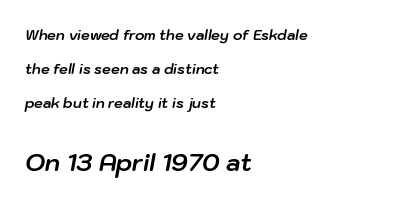
The image shows 24 px bold type, italic (leaning right); set left-aligned, loose line spacing (2.42x), normal letter spacing, not underlined; the second (bottom) block is 1.71x larger.
